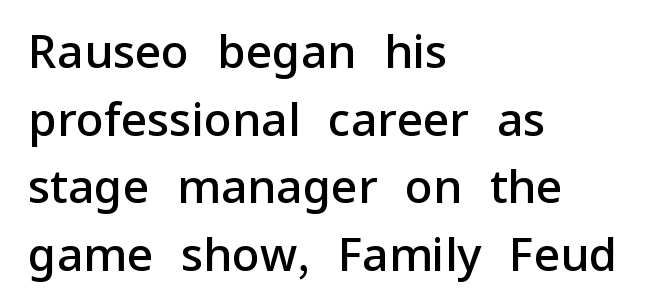
Q: Is the text bold? A: Semi-bold.
Q: Is the text italic (slanted)? A: No, it is upright.
Q: Is the typeface a serif or a sans-serif typeface? A: Sans-serif.
Q: Is the text underlined? A: No.
Q: How is the paragraph aligned? A: Left-aligned.
Q: Is the spacing between letters normal or unusually wide? A: Normal.
Q: Is the spacing between lines tight, normal or loose? A: Normal.
Q: Width (condensed, normal, or wide)? A: Normal.
Q: Stroke contrast? A: Low.
Q: x-height? A: Medium.
Q: Monospaced? A: No.
